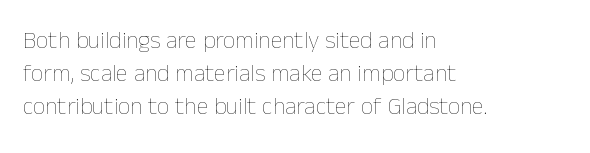
{"italic": "no", "bold": "no", "underline": "no", "align": "left", "line_spacing": "normal", "line_spacing_ratio": 1.37, "letter_spacing": "normal", "letter_spacing_em": 0.0, "glyph_px": 24}
